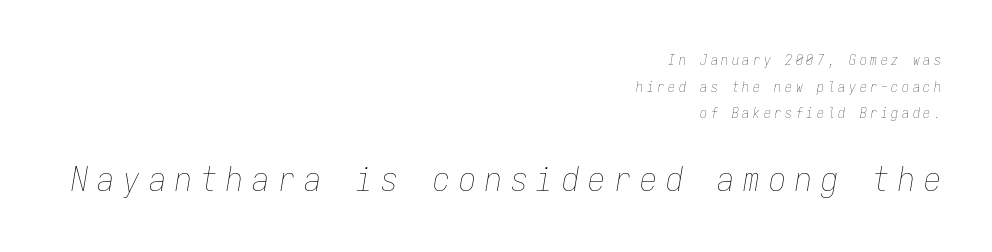
Q: Is the text bold? A: No.
Q: Is the text italic (slanted)? A: Yes, it leans right by about 9 degrees.
Q: Is the text underlined? A: No.
Q: How is the paragraph aligned? A: Right-aligned.
Q: Is the spacing between letters normal or unusually wide? A: Unusually wide.
Q: Is the spacing between lines tight, normal or loose? A: Loose.
Q: Which block of text is set in a larger size, the first (top) or the second (bottom)? A: The second (bottom) one.
Q: Width (condensed, normal, or wide)? A: Condensed.
Q: Stroke contrast? A: Low.
Q: x-height? A: Medium.
Q: Monospaced? A: Yes.
